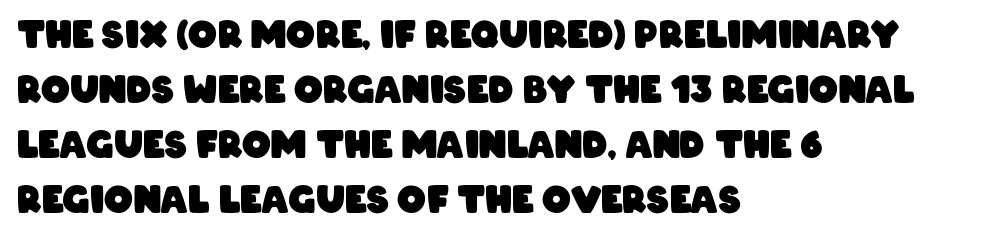
The image shows 36 px heavy, condensed sans-serif type; set left-aligned, normal line spacing (1.53x), normal letter spacing, not underlined; low stroke contrast and a large x-height.
